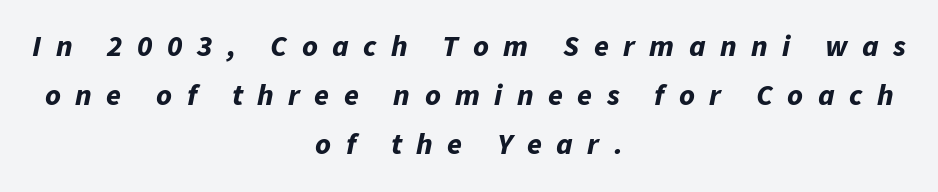
Q: Is the text bold? A: Yes.
Q: Is the text italic (slanted)? A: Yes, it leans right by about 11 degrees.
Q: Is the text underlined? A: No.
Q: How is the paragraph aligned? A: Centered.
Q: Is the spacing between letters normal or unusually wide? A: Unusually wide.
Q: Is the spacing between lines tight, normal or loose? A: Normal.
Q: Width (condensed, normal, or wide)? A: Normal.
Q: Stroke contrast? A: Low.
Q: x-height? A: Medium.
Q: Monospaced? A: No.
